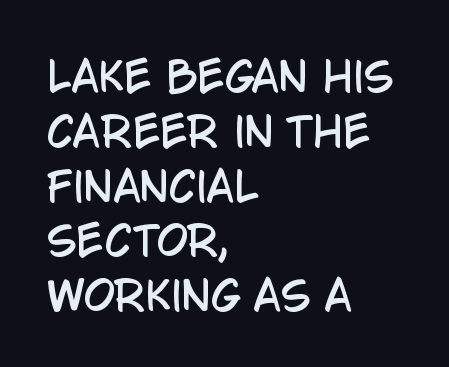
The image shows 40 px condensed sans-serif type, upright; set left-aligned, normal line spacing (1.37x), normal letter spacing, not underlined; low stroke contrast and a large x-height.
